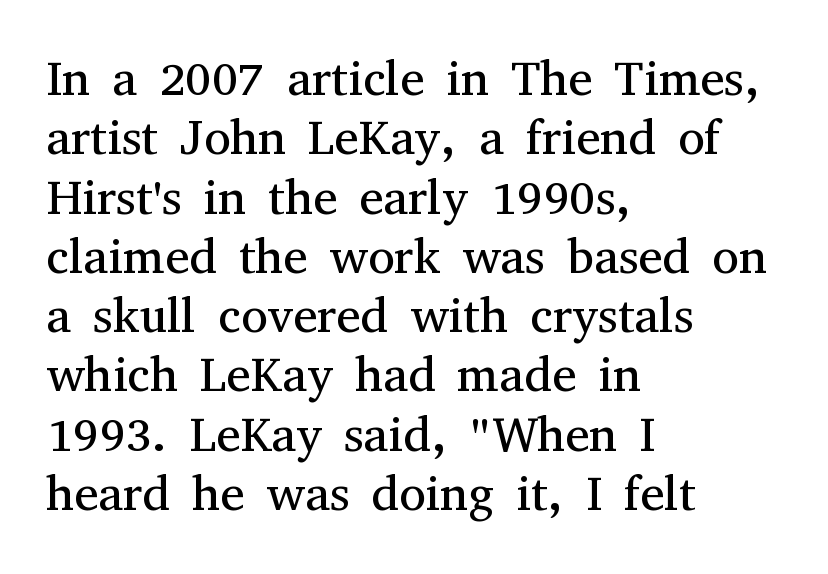
Q: Is the text bold? A: No.
Q: Is the text italic (slanted)? A: No, it is upright.
Q: Is the typeface a serif or a sans-serif typeface? A: Serif.
Q: Is the text underlined? A: No.
Q: How is the paragraph aligned? A: Left-aligned.
Q: Is the spacing between letters normal or unusually wide? A: Normal.
Q: Width (condensed, normal, or wide)? A: Normal.
Q: Stroke contrast? A: Medium.
Q: x-height? A: Medium.
Q: Monospaced? A: No.
